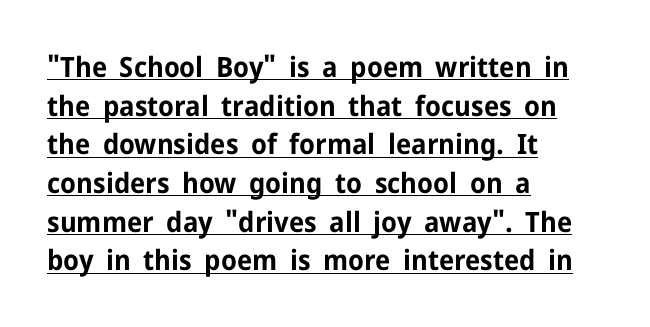
Proportional: the letters do not fall into vertical columns. Plenty of ink on the page — the face is bold. Short and long lines alike share a common starting point at left. The gaps between neighbouring characters are ordinary and unremarkable. Compared with typical paragraphs, the rows here are spaced about the same. What kind of face is this? One without serifs — a sans.
